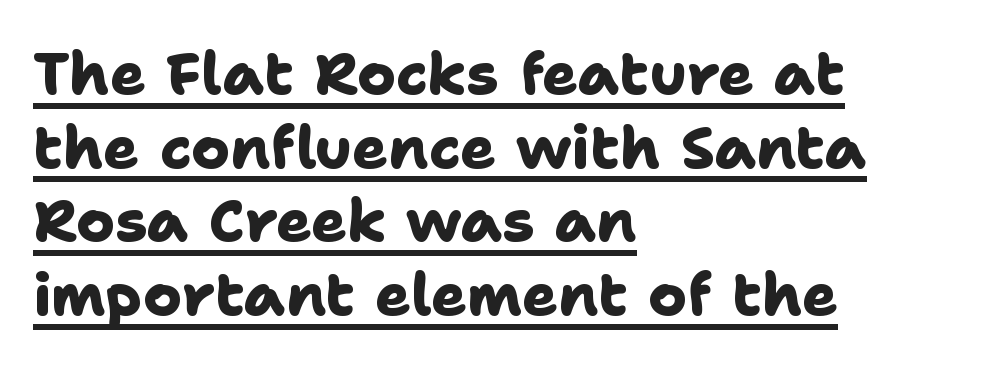
Q: Is the text bold? A: Yes.
Q: Is the typeface a serif or a sans-serif typeface? A: Sans-serif.
Q: Is the text underlined? A: Yes.
Q: How is the paragraph aligned? A: Left-aligned.
Q: Is the spacing between letters normal or unusually wide? A: Normal.
Q: Is the spacing between lines tight, normal or loose? A: Normal.
Q: Width (condensed, normal, or wide)? A: Normal.
Q: Stroke contrast? A: Low.
Q: x-height? A: Medium.
Q: Monospaced? A: No.
